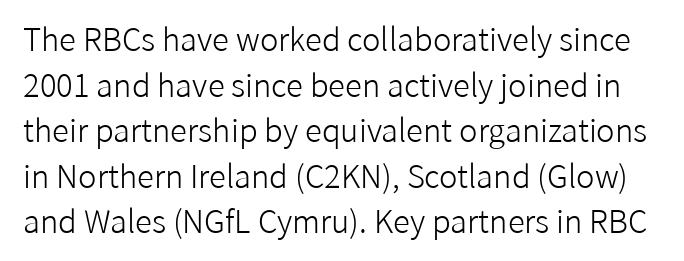
The axis of the letterforms is exactly vertical. A typesetter would call this leading conventional body-copy spacing. Descenders are the only things crossing below the line. No letter is thick-stroked: the sample isn't bold. Think of a printed novel: that variable character pitch is what you see here.
